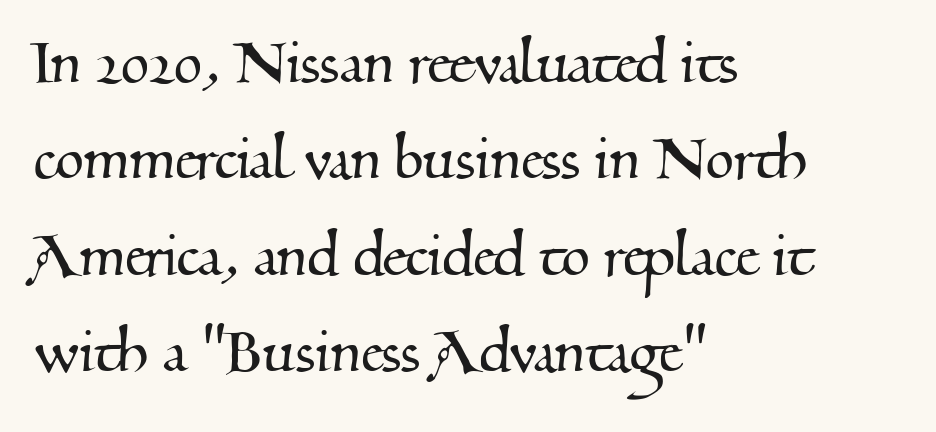
{"serif": "yes", "width": "normal", "stroke_contrast": "medium", "x_height": "small", "monospaced": "no", "underline": "no", "align": "left", "line_spacing": "normal", "line_spacing_ratio": 1.32, "letter_spacing": "normal", "letter_spacing_em": 0.0, "glyph_px": 73}
